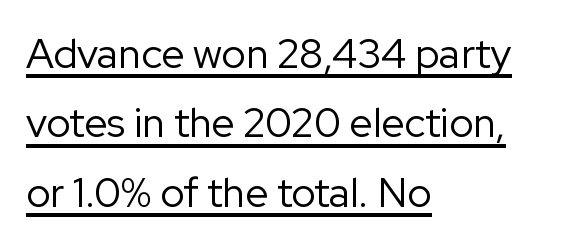
{"serif": "no", "italic": "no", "bold": "no", "weight": "regular", "width": "normal", "stroke_contrast": "low", "x_height": "medium", "monospaced": "no", "underline": "yes", "align": "left", "line_spacing": "normal", "line_spacing_ratio": 1.69, "letter_spacing": "normal", "letter_spacing_em": 0.0, "glyph_px": 41}
